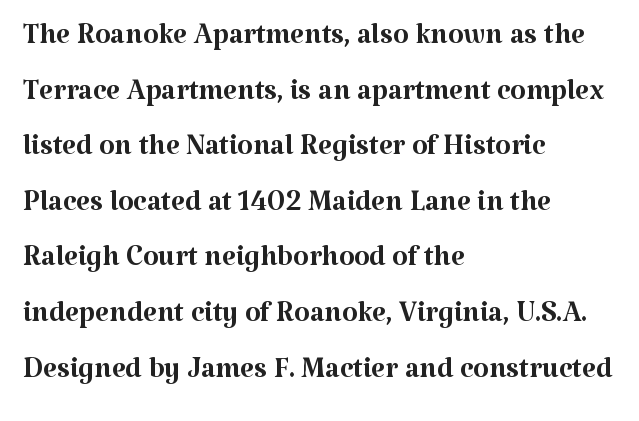
The image shows 40 px regular-weight serif type, upright; set left-aligned, normal line spacing (1.39x), normal letter spacing, not underlined; medium stroke contrast and a medium x-height.
